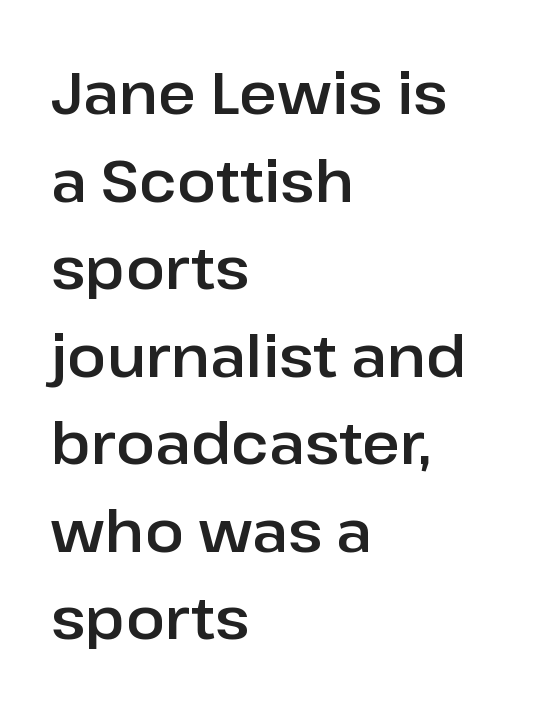
The image shows 58 px sans-serif type, upright; set left-aligned, normal line spacing (1.51x), normal letter spacing, not underlined; low stroke contrast and a medium x-height.
